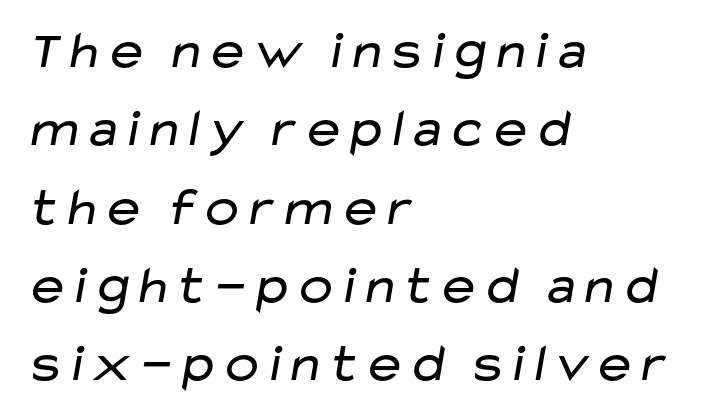
{"serif": "no", "bold": "no", "weight": "regular", "width": "wide", "stroke_contrast": "low", "x_height": "medium", "monospaced": "no", "underline": "no", "align": "left", "line_spacing": "normal", "line_spacing_ratio": 1.45, "letter_spacing": "normal", "letter_spacing_em": 0.0, "glyph_px": 54}
